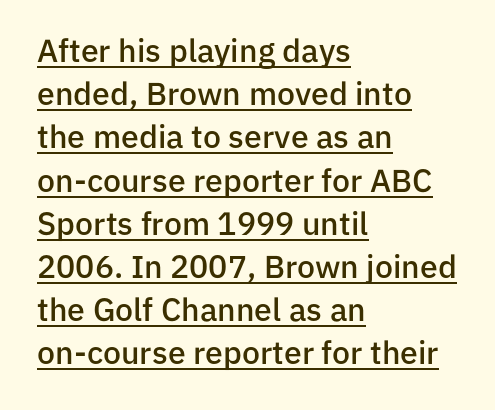
The image shows 32 px semibold sans-serif type, upright; set left-aligned, normal line spacing (1.35x), normal letter spacing, underlined; low stroke contrast and a medium x-height.
